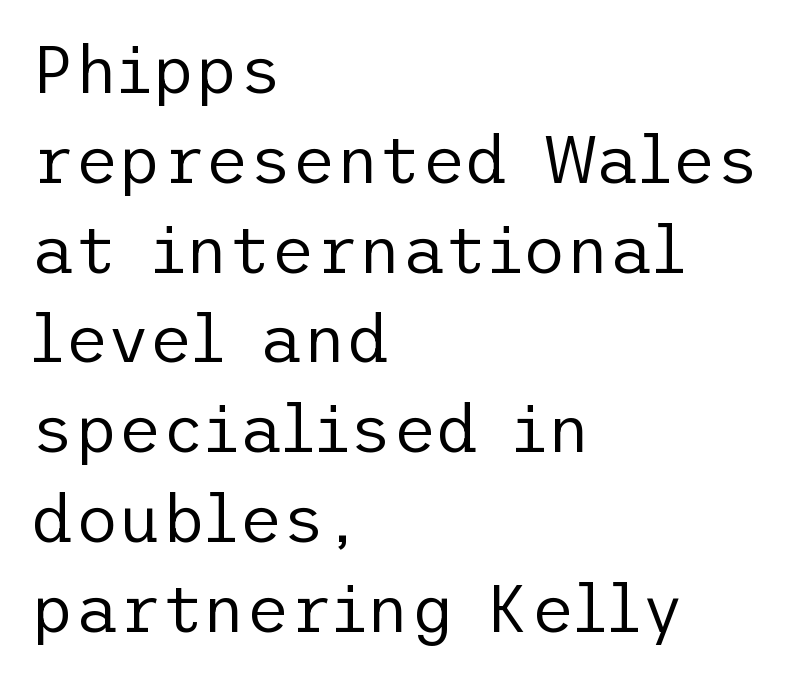
In terms of letterform style, serifs are entirely absent. Reading down the column, the eye jumps a familiar distance to each next line. Alignment: flush left. Italic? Not at all — the glyphs are vertical. Caption: face not bold, strokes unweighted. Compared with typical body copy, the letter spacing here is the same.
